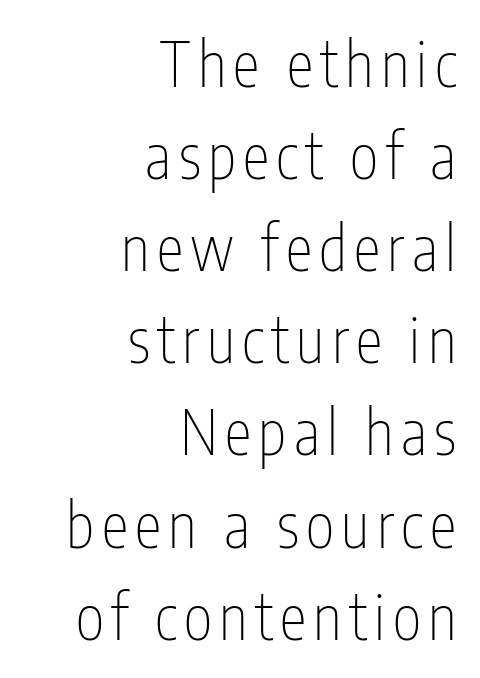
Heft: none added — not bold. The lettering holds an erect, upright posture throughout. Typographically, this falls in the sans-serif category. Vertically, the passage feels balanced, rows spaced as you'd expect. Lines of text with bare space underneath.
